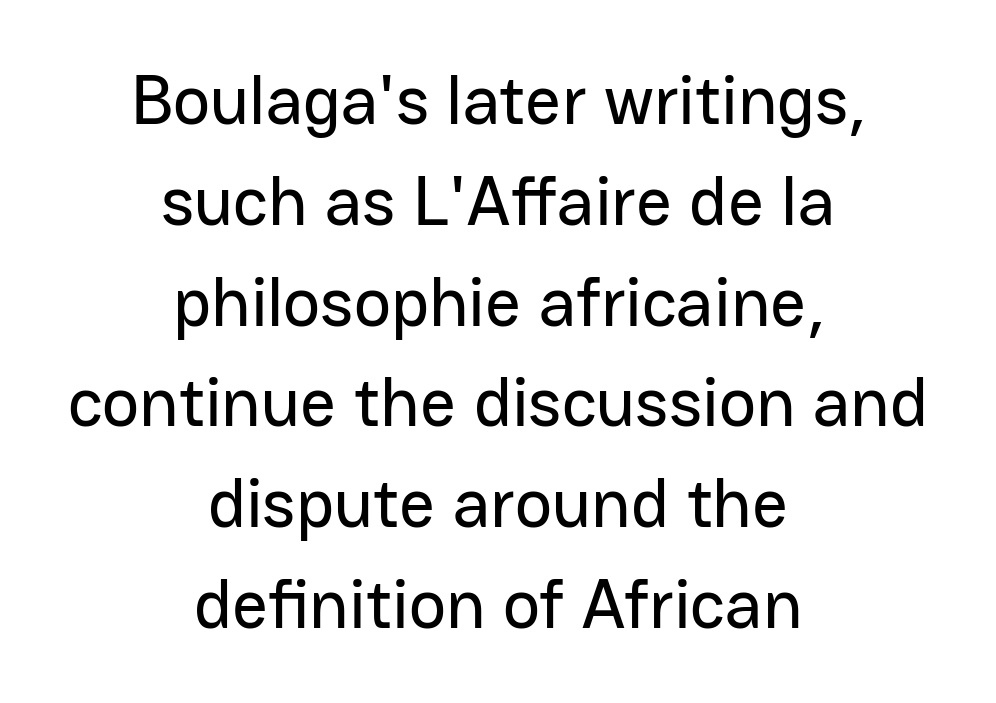
Q: Is the text italic (slanted)? A: No, it is upright.
Q: Is the typeface a serif or a sans-serif typeface? A: Sans-serif.
Q: Is the text underlined? A: No.
Q: How is the paragraph aligned? A: Centered.
Q: Is the spacing between letters normal or unusually wide? A: Normal.
Q: Is the spacing between lines tight, normal or loose? A: Normal.
Q: Width (condensed, normal, or wide)? A: Normal.
Q: Stroke contrast? A: Low.
Q: x-height? A: Medium.
Q: Monospaced? A: No.
